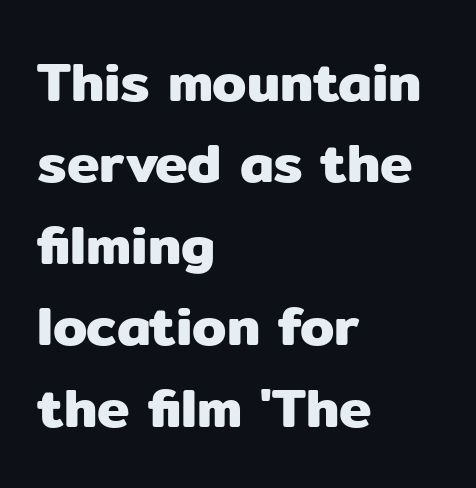
The image shows 55 px sans-serif type, upright; set left-aligned, normal line spacing (1.48x), normal letter spacing, not underlined; low stroke contrast and a medium x-height.
